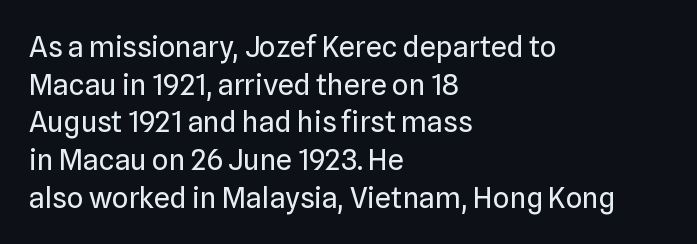
{"serif": "no", "italic": "no", "bold": "no", "weight": "regular", "width": "normal", "stroke_contrast": "low", "x_height": "medium", "monospaced": "no", "underline": "no", "align": "left", "line_spacing": "normal", "line_spacing_ratio": 1.3, "letter_spacing": "normal", "letter_spacing_em": 0.0, "glyph_px": 29}
